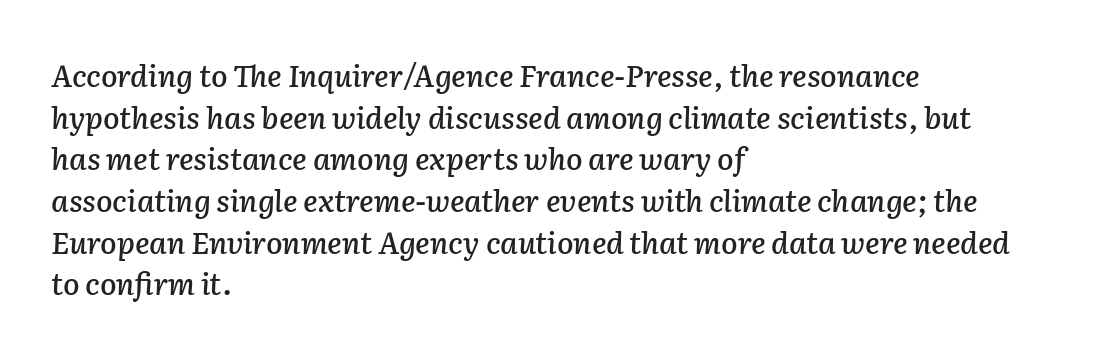
Q: Is the text italic (slanted)? A: Yes, it leans right by about 2 degrees.
Q: Is the text underlined? A: No.
Q: How is the paragraph aligned? A: Left-aligned.
Q: Is the spacing between letters normal or unusually wide? A: Normal.
Q: Is the spacing between lines tight, normal or loose? A: Normal.
Q: Width (condensed, normal, or wide)? A: Normal.
Q: Stroke contrast? A: Low.
Q: x-height? A: Medium.
Q: Monospaced? A: No.
